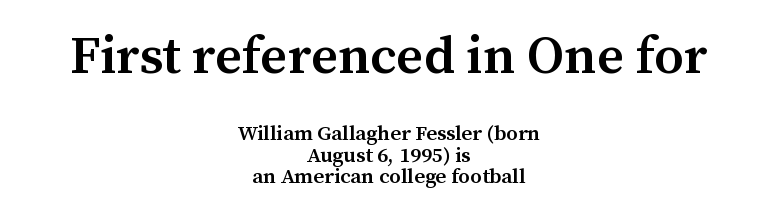
The image shows 53 px semibold serif type, upright; set centered, tight line spacing (1.02x), normal letter spacing, not underlined; the first (top) block is 2.52x larger; medium stroke contrast and a medium x-height.
